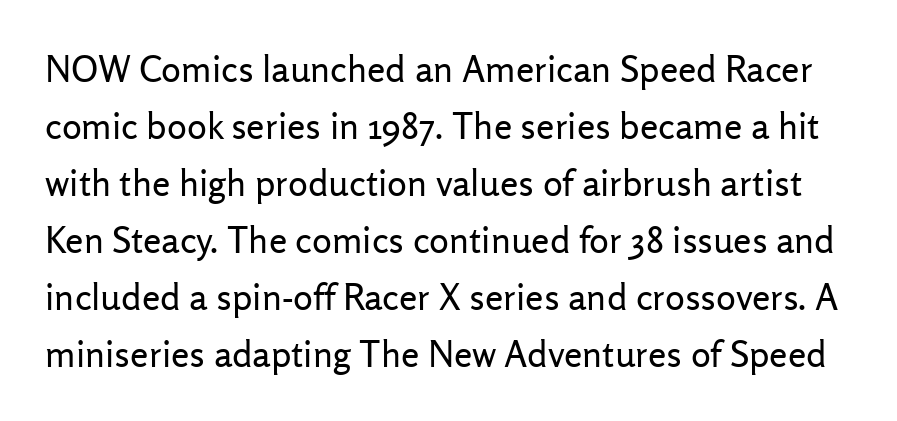
Q: Is the text bold? A: No.
Q: Is the text italic (slanted)? A: No, it is upright.
Q: Is the typeface a serif or a sans-serif typeface? A: Sans-serif.
Q: Is the text underlined? A: No.
Q: Is the spacing between letters normal or unusually wide? A: Normal.
Q: Is the spacing between lines tight, normal or loose? A: Normal.
Q: Width (condensed, normal, or wide)? A: Normal.
Q: Stroke contrast? A: Low.
Q: x-height? A: Medium.
Q: Monospaced? A: No.
